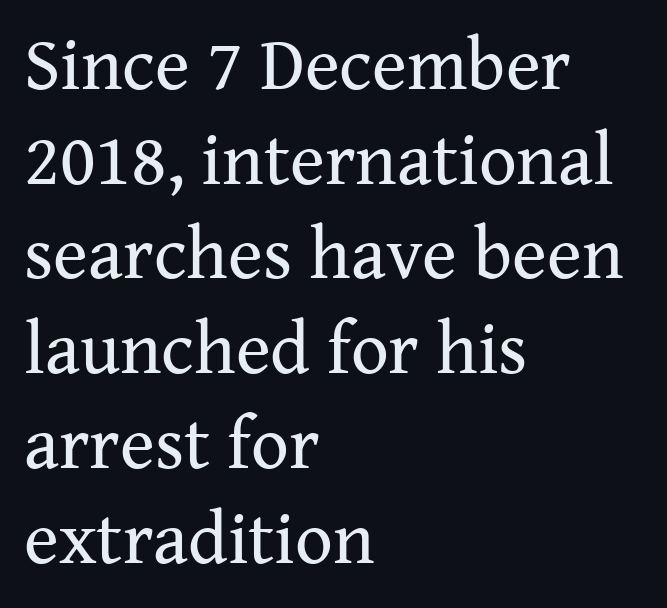
Q: Is the text bold? A: No.
Q: Is the text italic (slanted)? A: No, it is upright.
Q: Is the typeface a serif or a sans-serif typeface? A: Serif.
Q: Is the text underlined? A: No.
Q: How is the paragraph aligned? A: Left-aligned.
Q: Is the spacing between letters normal or unusually wide? A: Normal.
Q: Is the spacing between lines tight, normal or loose? A: Normal.
Q: Width (condensed, normal, or wide)? A: Normal.
Q: Stroke contrast? A: Medium.
Q: x-height? A: Medium.
Q: Monospaced? A: No.
